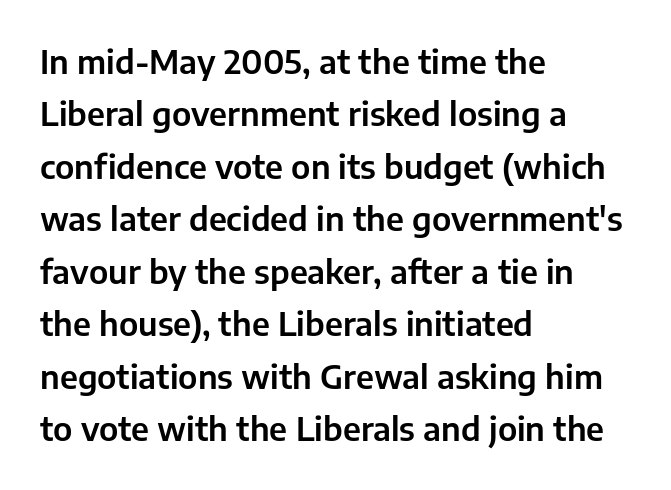
Q: Is the text italic (slanted)? A: No, it is upright.
Q: Is the typeface a serif or a sans-serif typeface? A: Sans-serif.
Q: Is the text underlined? A: No.
Q: How is the paragraph aligned? A: Left-aligned.
Q: Is the spacing between letters normal or unusually wide? A: Normal.
Q: Is the spacing between lines tight, normal or loose? A: Normal.
Q: Width (condensed, normal, or wide)? A: Normal.
Q: Stroke contrast? A: Low.
Q: x-height? A: Medium.
Q: Monospaced? A: No.
